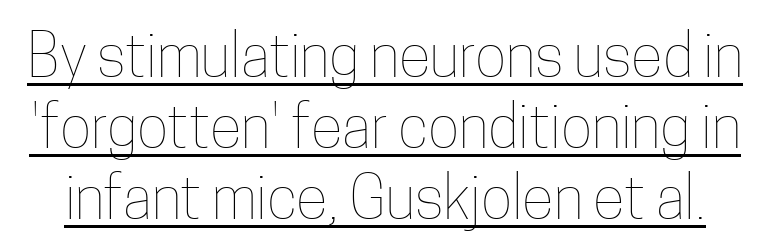
Q: Is the text bold? A: No.
Q: Is the text italic (slanted)? A: No, it is upright.
Q: Is the text underlined? A: Yes.
Q: Is the spacing between letters normal or unusually wide? A: Normal.
Q: Width (condensed, normal, or wide)? A: Condensed.
Q: Stroke contrast? A: Low.
Q: x-height? A: Medium.
Q: Monospaced? A: No.
